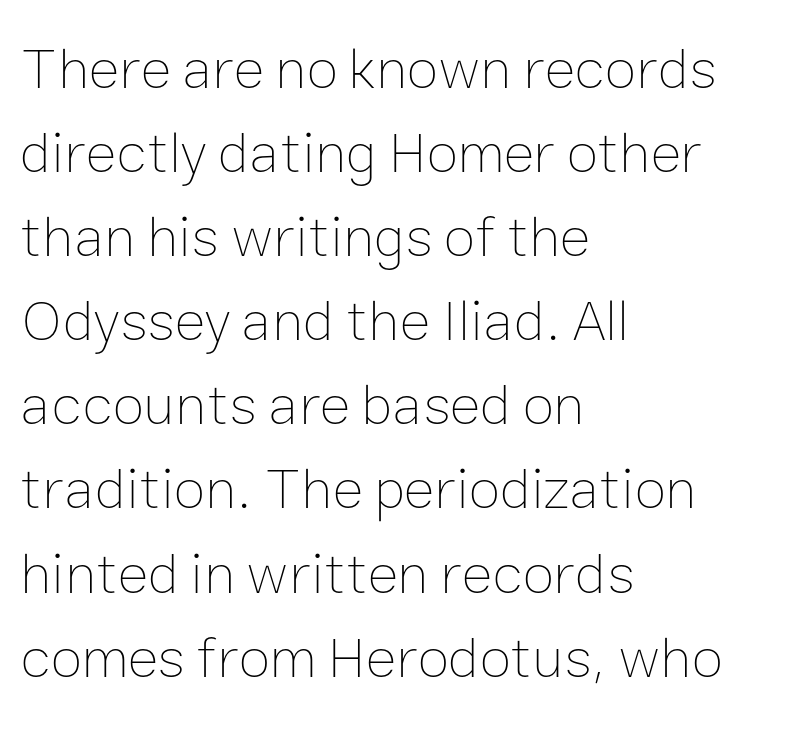
{"italic": "no", "bold": "no", "weight": "thin", "width": "normal", "stroke_contrast": "low", "x_height": "medium", "monospaced": "no", "underline": "no", "align": "left", "line_spacing": "normal", "line_spacing_ratio": 1.45, "letter_spacing": "normal", "letter_spacing_em": 0.0, "glyph_px": 58}
